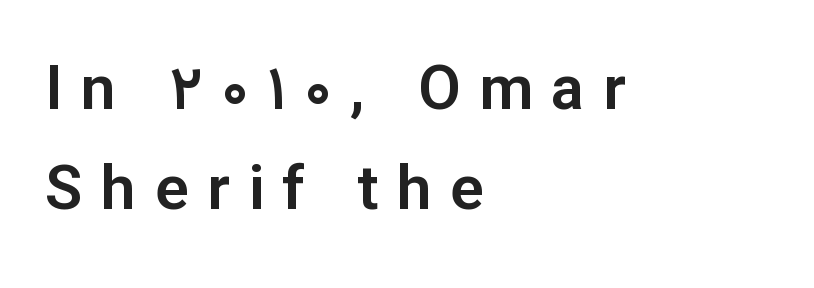
The image shows 62 px sans-serif type, upright; set left-aligned, normal line spacing (1.61x), unusually wide letter spacing (+0.3 em), not underlined; low stroke contrast and a medium x-height.
